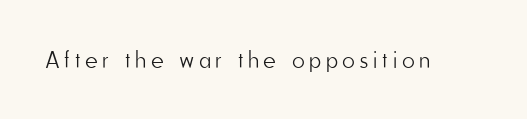
Q: Is the text bold? A: No.
Q: Is the text italic (slanted)? A: No, it is upright.
Q: Is the text underlined? A: No.
Q: Is the spacing between letters normal or unusually wide? A: Unusually wide.
